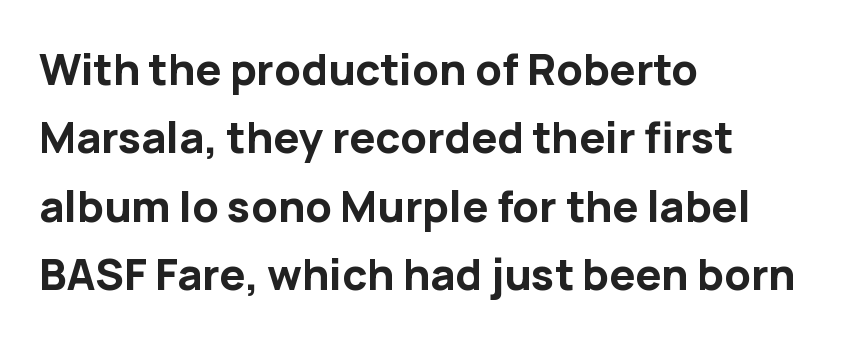
{"serif": "no", "italic": "no", "bold": "yes", "weight": "bold", "width": "normal", "stroke_contrast": "low", "x_height": "medium", "monospaced": "no", "underline": "no", "align": "left", "line_spacing": "normal", "line_spacing_ratio": 1.59, "letter_spacing": "normal", "letter_spacing_em": 0.0, "glyph_px": 43}
